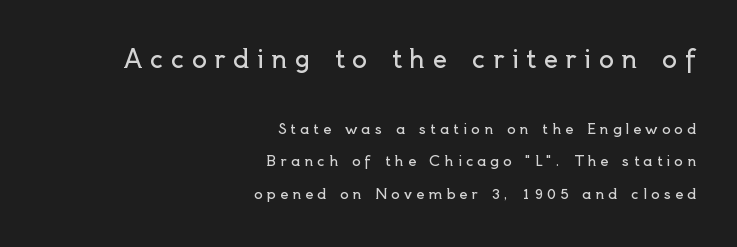
Is this a heavy cut? Hardly; it is regular or lighter. Words appear elongated and porous because spacing is wide. Unlike italic type, these characters show no tilt at all. The zone under the glyphs is completely vacant.
